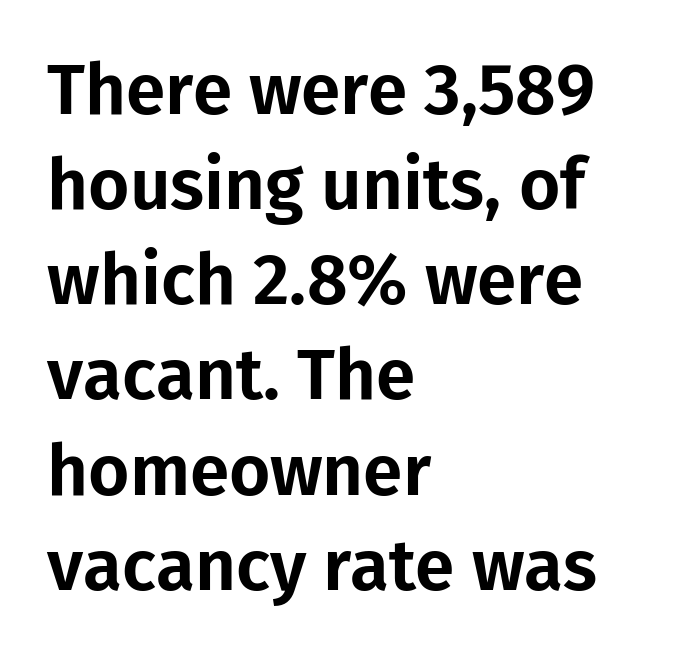
{"serif": "no", "italic": "no", "width": "normal", "stroke_contrast": "low", "x_height": "medium", "monospaced": "no", "underline": "no", "align": "left", "line_spacing": "normal", "line_spacing_ratio": 1.34, "letter_spacing": "normal", "letter_spacing_em": 0.0, "glyph_px": 71}
